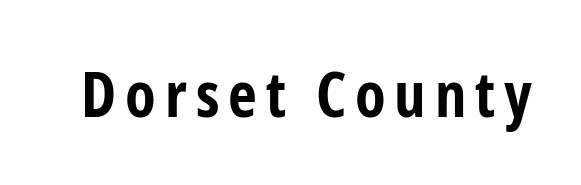
Look at the bottom of the vertical strokes: they stop flat, with no serifs. You could not count columns in this text — the font is proportionally spaced. Plain, unruled lines of type. Plenty of ink on the page — the face is bold.
